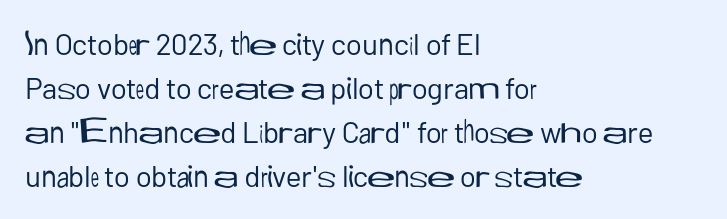
Q: Is the text bold? A: No.
Q: Is the text italic (slanted)? A: No, it is upright.
Q: Is the typeface a serif or a sans-serif typeface? A: Sans-serif.
Q: Is the text underlined? A: No.
Q: How is the paragraph aligned? A: Left-aligned.
Q: Is the spacing between letters normal or unusually wide? A: Normal.
Q: Is the spacing between lines tight, normal or loose? A: Normal.
Q: Width (condensed, normal, or wide)? A: Normal.
Q: Stroke contrast? A: Low.
Q: x-height? A: Medium.
Q: Monospaced? A: No.
